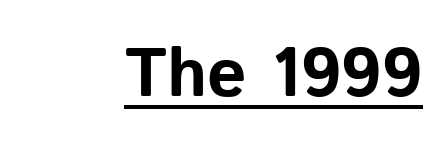
The image shows 69 px bold sans-serif type, upright; set normal letter spacing, underlined; low stroke contrast and a medium x-height.
